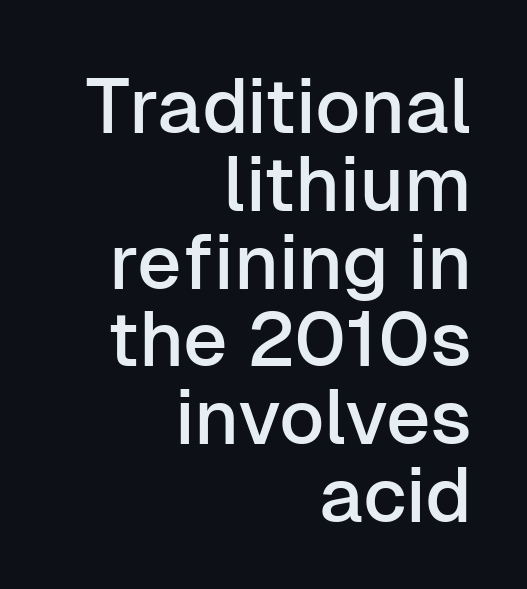
The image shows 77 px sans-serif type, upright; set right-aligned, tight line spacing (1.01x), normal letter spacing, not underlined; low stroke contrast and a medium x-height.
